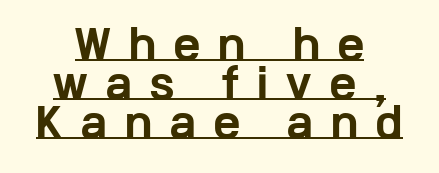
Inter-character spacing is expanded well beyond the font's built-in metrics. The type family on display is of the sans-serif kind. Every stem runs plumb, perpendicular to the baseline. Honestly, the rows look squashed on top of each other.
